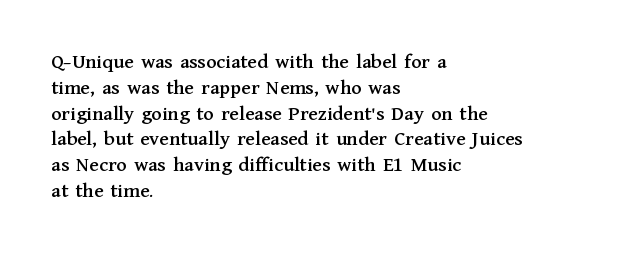
{"italic": "no", "underline": "no", "align": "left", "line_spacing_ratio": 1.23, "letter_spacing": "normal", "letter_spacing_em": 0.0, "glyph_px": 21}
